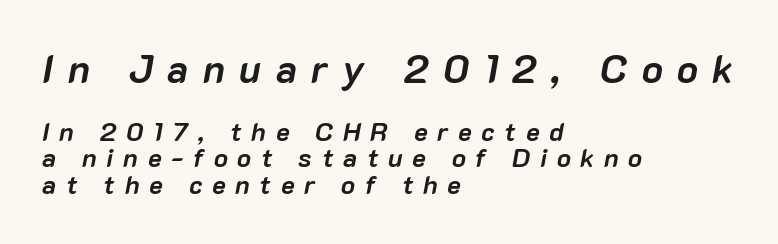
{"italic": "yes", "lean": "right", "slant_degrees": 10, "bold": "yes", "weight": "semibold", "width": "normal", "stroke_contrast": "low", "x_height": "medium", "monospaced": "no", "underline": "no", "align": "left", "line_spacing": "tight", "line_spacing_ratio": 1.02, "letter_spacing": "wide", "letter_spacing_em": 0.37, "larger_block": "first", "size_ratio": 1.5, "glyph_px": 39}
